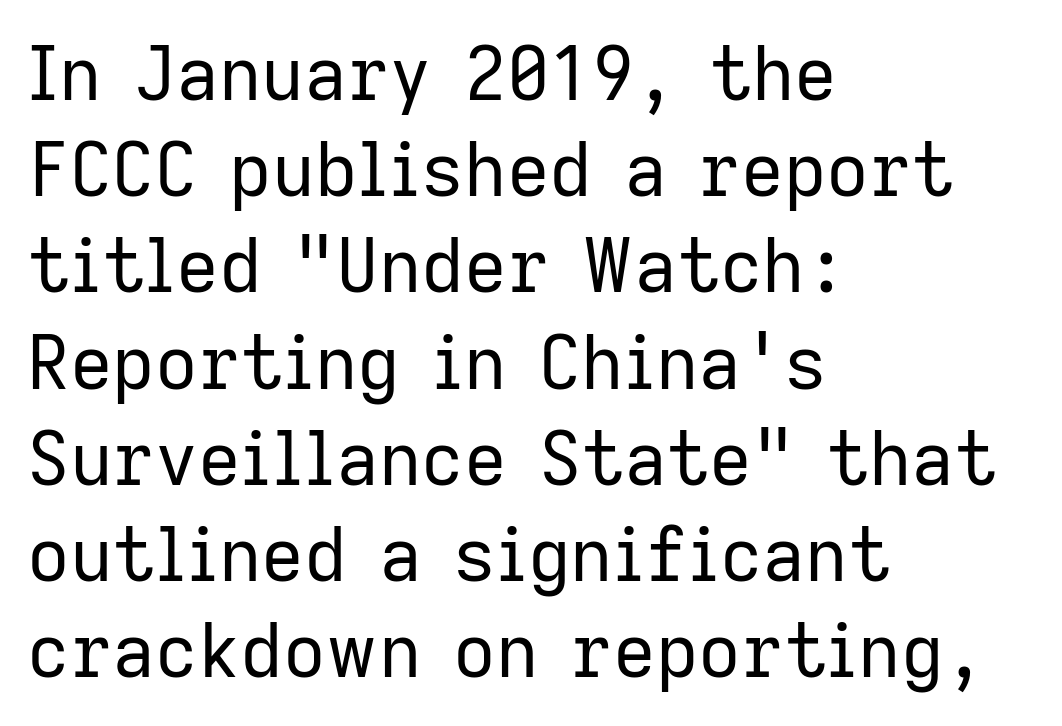
{"serif": "no", "italic": "no", "bold": "no", "weight": "regular", "width": "normal", "stroke_contrast": "low", "x_height": "medium", "monospaced": "no", "underline": "no", "align": "left", "line_spacing": "normal", "line_spacing_ratio": 1.3, "letter_spacing": "normal", "letter_spacing_em": 0.0, "glyph_px": 74}
